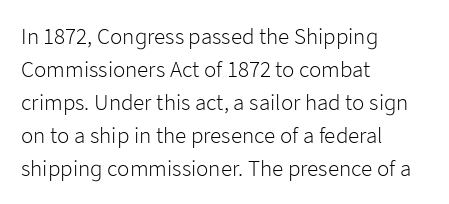
Q: Is the text bold? A: No.
Q: Is the text italic (slanted)? A: No, it is upright.
Q: Is the text underlined? A: No.
Q: How is the paragraph aligned? A: Left-aligned.
Q: Is the spacing between letters normal or unusually wide? A: Normal.
Q: Is the spacing between lines tight, normal or loose? A: Normal.
